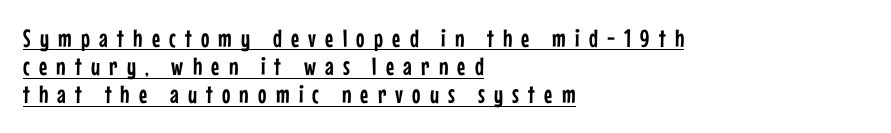
Q: Is the text italic (slanted)? A: No, it is upright.
Q: Is the text underlined? A: Yes.
Q: How is the paragraph aligned? A: Left-aligned.
Q: Is the spacing between letters normal or unusually wide? A: Unusually wide.
Q: Is the spacing between lines tight, normal or loose? A: Tight.
